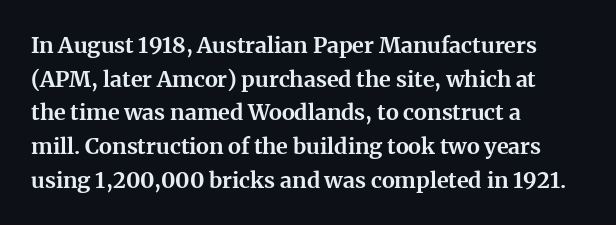
The image shows 22 px bold type, upright; set left-aligned, normal line spacing (1.53x), normal letter spacing, not underlined.
